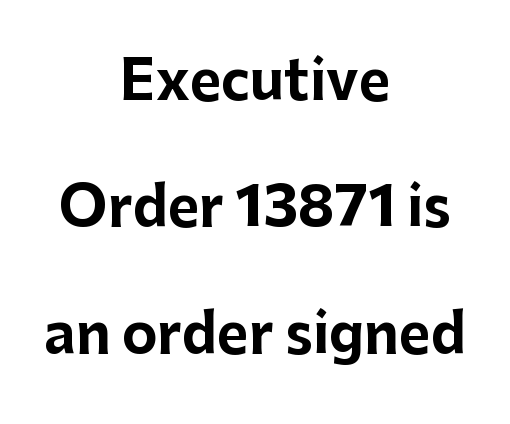
The image shows 54 px bold sans-serif type, upright; set centered, loose line spacing (2.34x), normal letter spacing, not underlined; low stroke contrast and a medium x-height.
